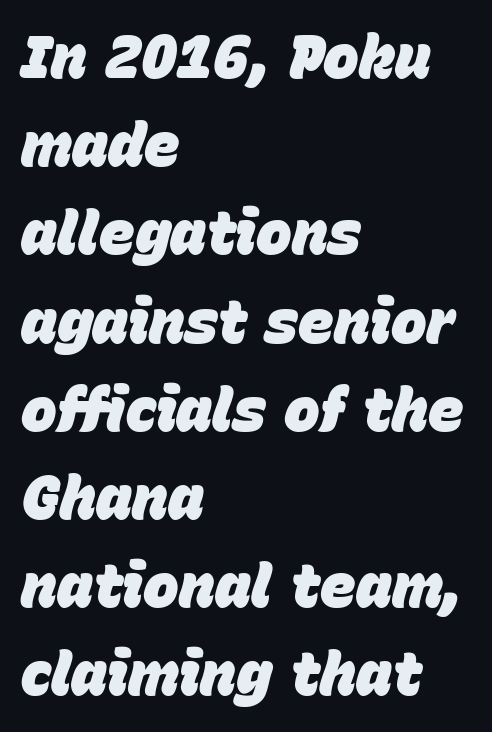
The image shows 60 px heavy type, italic (leaning right); set left-aligned, normal line spacing (1.47x), normal letter spacing, not underlined; low stroke contrast and a large x-height.
